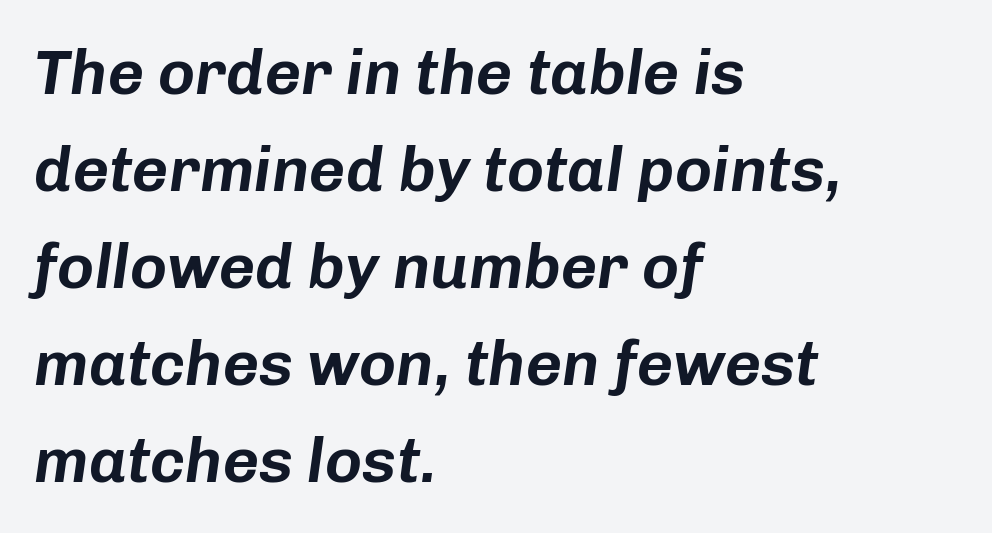
Q: Is the text italic (slanted)? A: Yes, it leans right by about 8 degrees.
Q: Is the text underlined? A: No.
Q: How is the paragraph aligned? A: Left-aligned.
Q: Is the spacing between letters normal or unusually wide? A: Normal.
Q: Is the spacing between lines tight, normal or loose? A: Normal.
Q: Width (condensed, normal, or wide)? A: Normal.
Q: Stroke contrast? A: Low.
Q: x-height? A: Medium.
Q: Monospaced? A: No.
